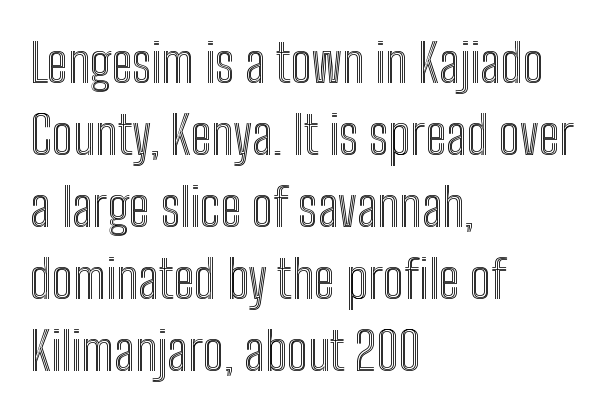
The image shows 53 px condensed type, upright; set left-aligned, normal line spacing (1.36x), normal letter spacing, not underlined; a medium x-height.
